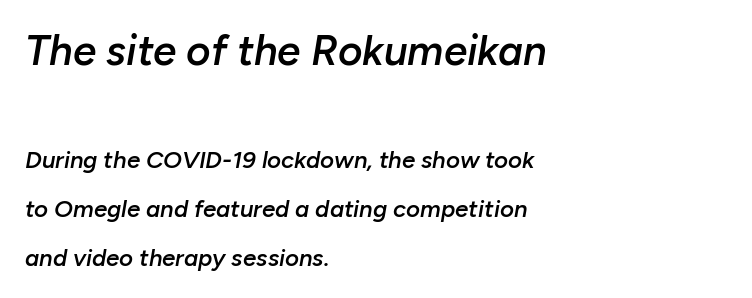
Q: Is the text bold? A: Semi-bold.
Q: Is the text italic (slanted)? A: Yes, it leans right by about 10 degrees.
Q: Is the text underlined? A: No.
Q: How is the paragraph aligned? A: Left-aligned.
Q: Is the spacing between letters normal or unusually wide? A: Normal.
Q: Is the spacing between lines tight, normal or loose? A: Loose.
Q: Which block of text is set in a larger size, the first (top) or the second (bottom)? A: The first (top) one.
Q: Width (condensed, normal, or wide)? A: Normal.
Q: Stroke contrast? A: Low.
Q: x-height? A: Medium.
Q: Monospaced? A: No.
